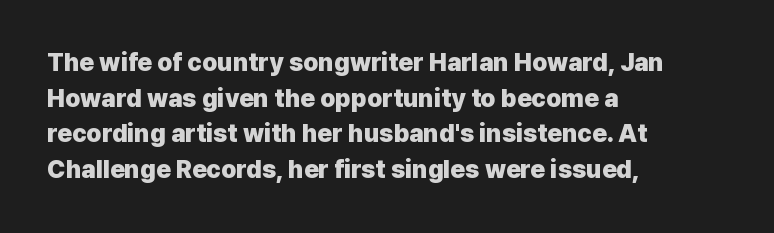
{"italic": "no", "bold": "yes", "underline": "no", "align": "left", "line_spacing": "normal", "line_spacing_ratio": 1.43, "letter_spacing": "normal", "letter_spacing_em": 0.0, "glyph_px": 25}
